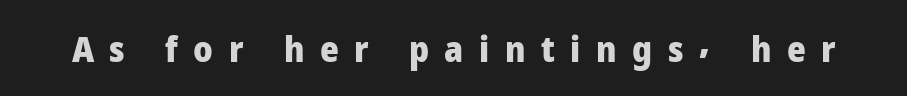
Q: Is the text bold? A: Yes.
Q: Is the text italic (slanted)? A: No, it is upright.
Q: Is the typeface a serif or a sans-serif typeface? A: Sans-serif.
Q: Is the text underlined? A: No.
Q: Is the spacing between letters normal or unusually wide? A: Unusually wide.
Q: Width (condensed, normal, or wide)? A: Normal.
Q: Stroke contrast? A: Low.
Q: x-height? A: Medium.
Q: Monospaced? A: No.
